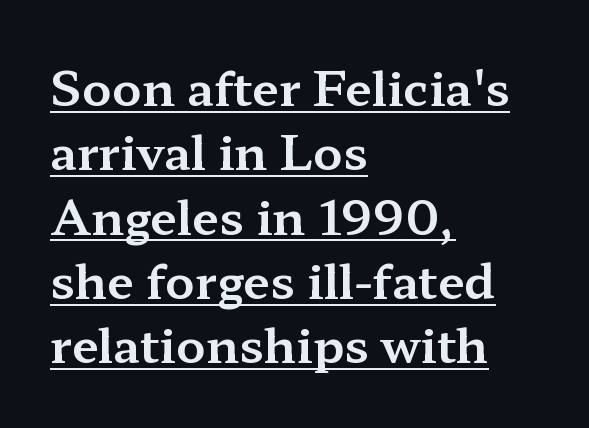
Looks like regular typesetting: each glyph gets only the width it needs. Standard letterfit; no display-style spreading of the glyphs. The lines sit at an ordinary, default distance from one another. Every stem runs plumb, perpendicular to the baseline.
